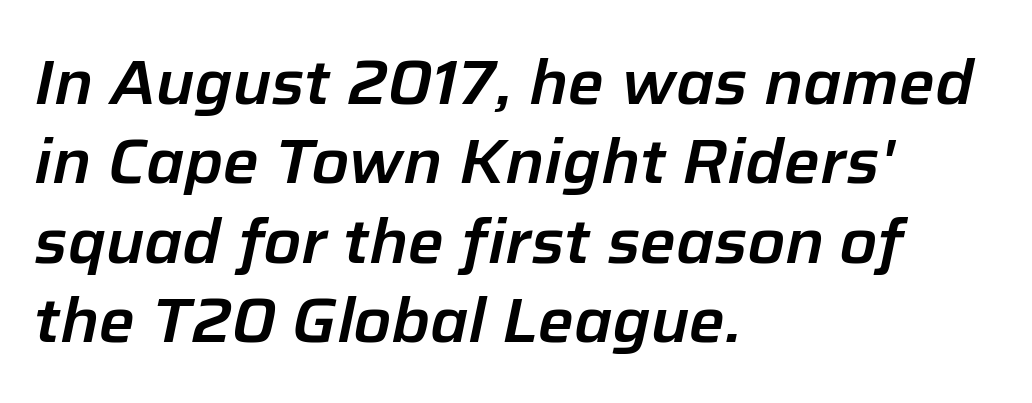
The image shows 61 px text type, italic (leaning right); set left-aligned, normal line spacing (1.3x), normal letter spacing, not underlined; low stroke contrast and a medium x-height.
